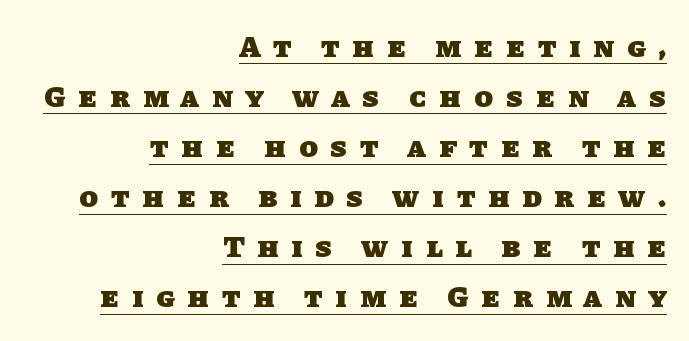
The image shows 30 px heavy sans-serif type; set right-aligned, normal line spacing (1.67x), unusually wide letter spacing (+0.44 em), underlined; low stroke contrast and a large x-height.
